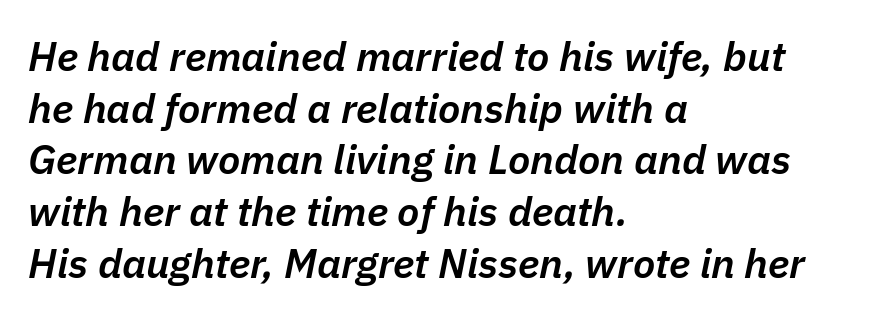
You could not count columns in this text — the font is proportionally spaced. A typesetter would call this zero additional tracking. Vertically, the passage feels balanced, rows spaced as you'd expect. These words are printed semibold, heavier than regular yet not bold. The face used here has a pronounced slope to its letters.
